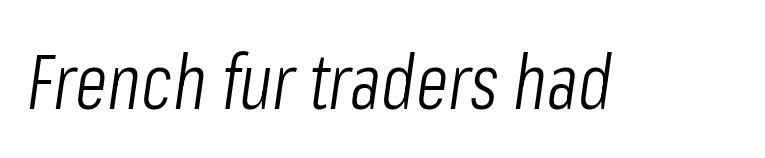
Stems here are at most as thick as an everyday book face. The zone under the glyphs is completely vacant. Notice how the stems are inclined rather than vertical — that's the hallmark of italics. The face used here is proportionally spaced, like ordinary book or web type. The face used here is rendered with its standard letterfit.
